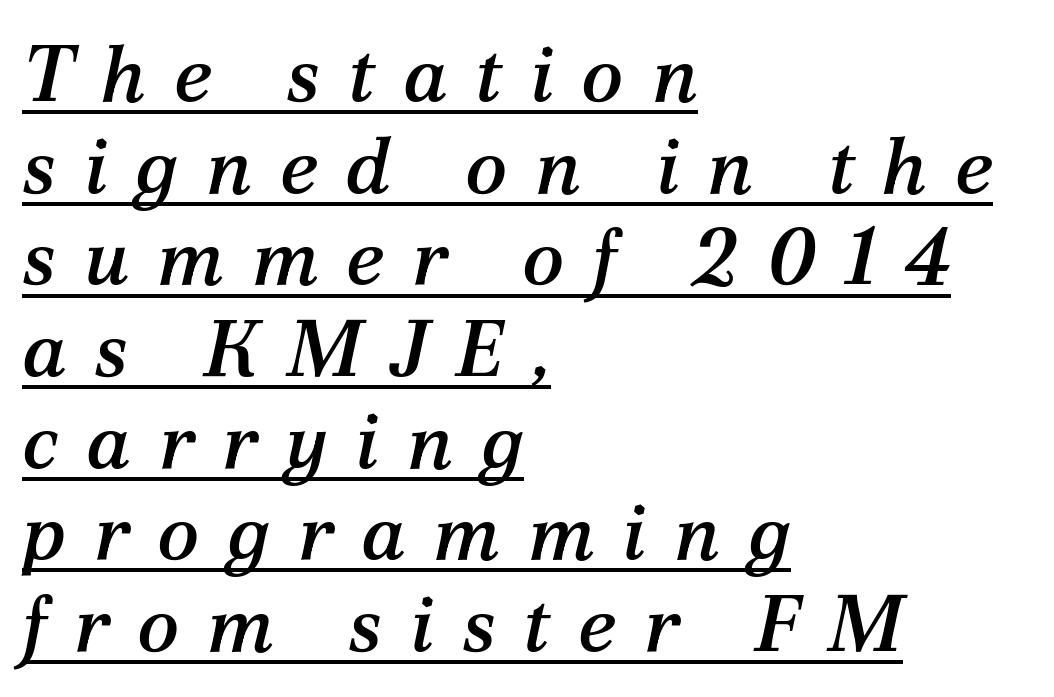
{"serif": "yes", "italic": "yes", "lean": "right", "slant_degrees": 12, "width": "normal", "stroke_contrast": "medium", "x_height": "medium", "monospaced": "no", "underline": "yes", "align": "left", "line_spacing_ratio": 1.16, "letter_spacing": "wide", "letter_spacing_em": 0.35, "glyph_px": 79}
